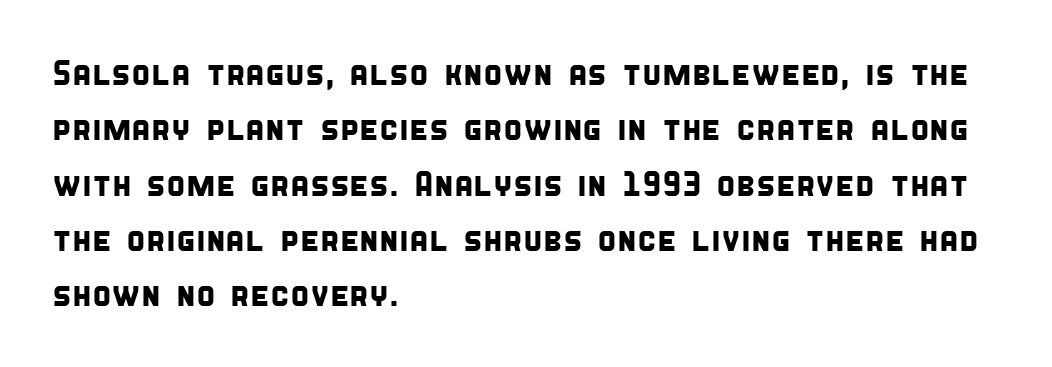
{"serif": "no", "width": "condensed", "stroke_contrast": "low", "x_height": "large", "monospaced": "no", "underline": "no", "align": "left", "line_spacing": "normal", "line_spacing_ratio": 1.58, "letter_spacing": "normal", "letter_spacing_em": 0.0, "glyph_px": 35}
